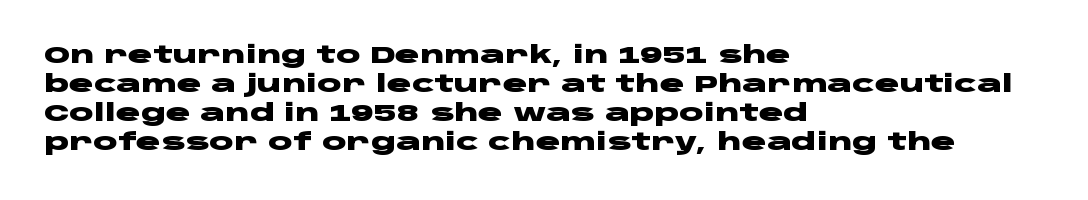
The image shows 23 px bold type, upright; set left-aligned, normal line spacing (1.26x), normal letter spacing, not underlined.
